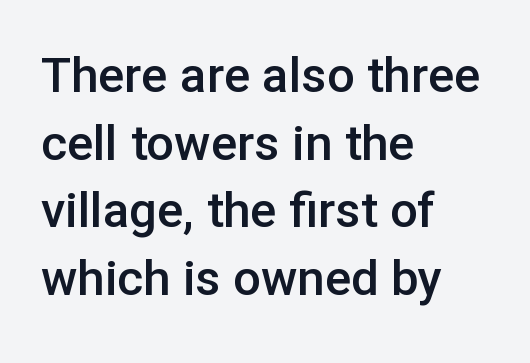
Plain, unruled lines of type. Every character sits straight up, as roman type does. Check where the strokes stop: nothing finishes them off — pure sans. The strokes are fattened partway — semibold, not bold. These lines are rendered in a variable-pitch font. Line beginnings align vertically; line endings do not.
